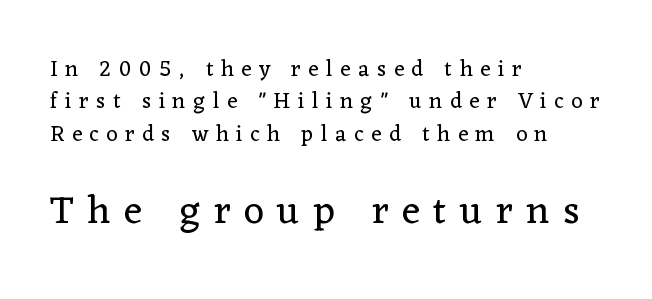
Q: Is the text bold? A: No.
Q: Is the text italic (slanted)? A: No, it is upright.
Q: Is the typeface a serif or a sans-serif typeface? A: Serif.
Q: Is the text underlined? A: No.
Q: How is the paragraph aligned? A: Left-aligned.
Q: Is the spacing between letters normal or unusually wide? A: Unusually wide.
Q: Is the spacing between lines tight, normal or loose? A: Normal.
Q: Which block of text is set in a larger size, the first (top) or the second (bottom)? A: The second (bottom) one.
Q: Width (condensed, normal, or wide)? A: Normal.
Q: Stroke contrast? A: Low.
Q: x-height? A: Medium.
Q: Monospaced? A: No.
